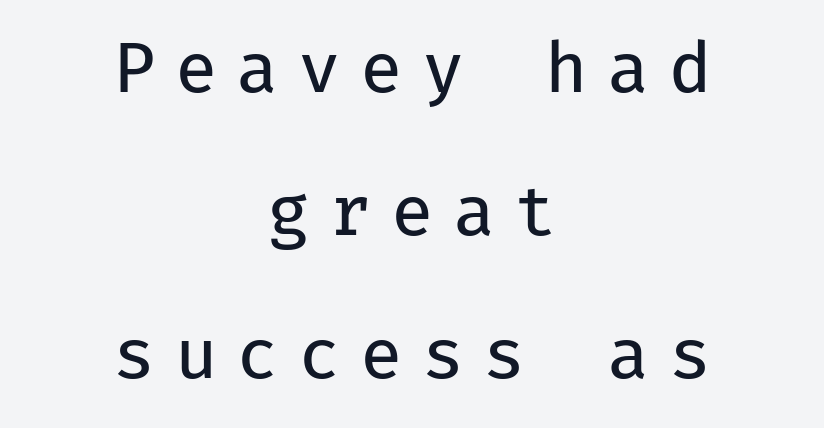
The image shows 69 px regular-weight sans-serif type, upright, monospaced; set centered, loose line spacing (2.07x), unusually wide letter spacing (+0.28 em), not underlined; low stroke contrast and a medium x-height.
